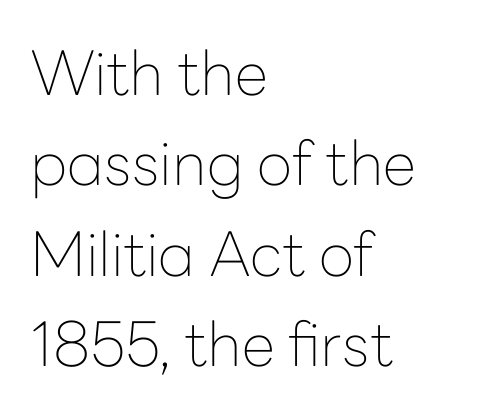
The image shows 61 px thin sans-serif type, upright; set left-aligned, normal line spacing (1.48x), normal letter spacing, not underlined; low stroke contrast and a medium x-height.
